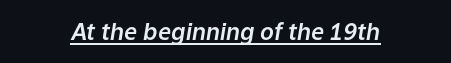
{"italic": "yes", "lean": "right", "slant_degrees": 9, "underline": "yes", "align": "center", "letter_spacing": "normal", "letter_spacing_em": 0.0, "glyph_px": 23}
